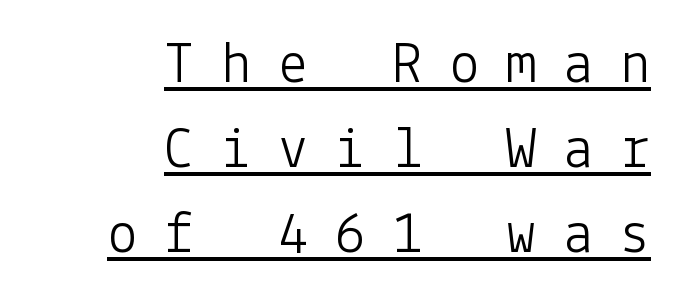
The text block is weighted toward the right margin, trailing off unevenly leftward. Horizontal bands of white between lines are of average thickness. Vertical stems look standard width or narrower in stroke. Emphasis is given by a line drawn under the lettering.
